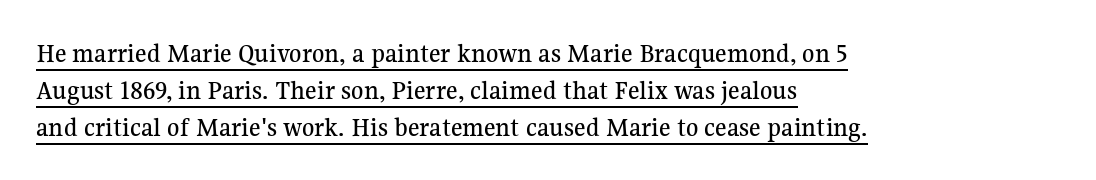
Looks like regular typesetting: each glyph gets only the width it needs. The face used here is seriffed, in the tradition of book romans. Rendered with straight, roman letterforms. Normally led — the rows are evenly, conventionally spaced. Observe the ordinary spacing: letters are neighbours, not strangers. Where is the straight margin? On the left.
